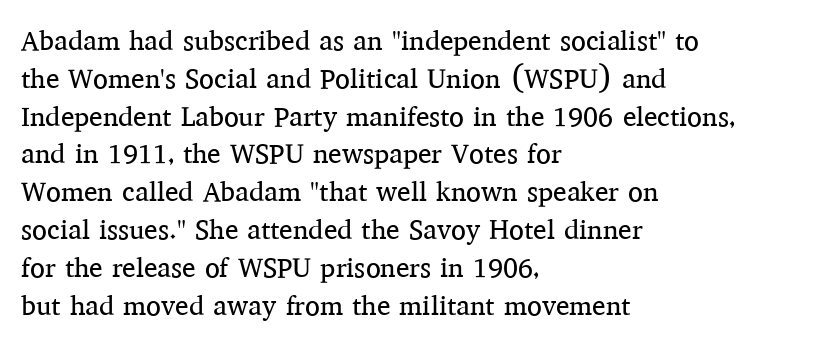
The image shows 27 px text type, upright; set left-aligned, normal line spacing (1.4x), normal letter spacing, not underlined.
